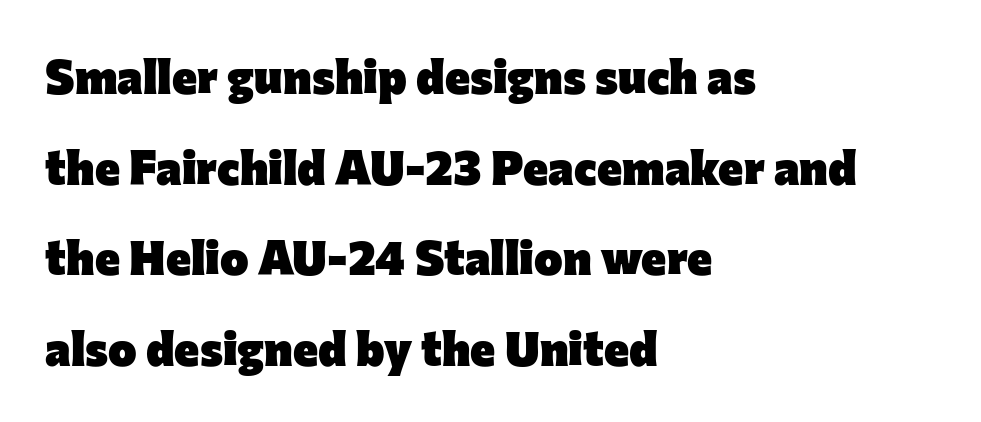
Q: Is the text bold? A: Yes.
Q: Is the text italic (slanted)? A: No, it is upright.
Q: Is the typeface a serif or a sans-serif typeface? A: Sans-serif.
Q: Is the text underlined? A: No.
Q: How is the paragraph aligned? A: Left-aligned.
Q: Is the spacing between letters normal or unusually wide? A: Normal.
Q: Width (condensed, normal, or wide)? A: Normal.
Q: Stroke contrast? A: Low.
Q: x-height? A: Medium.
Q: Monospaced? A: No.
